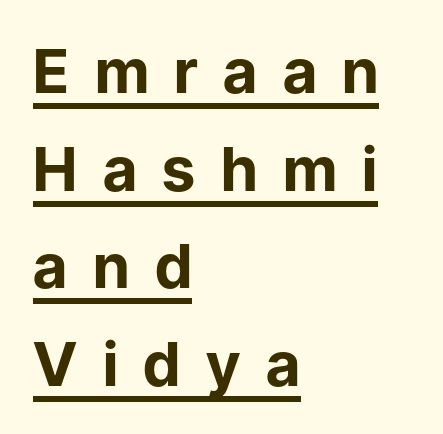
{"serif": "no", "italic": "no", "bold": "yes", "weight": "bold", "width": "normal", "stroke_contrast": "low", "x_height": "medium", "monospaced": "no", "underline": "yes", "align": "left", "line_spacing": "normal", "line_spacing_ratio": 1.6, "letter_spacing": "wide", "letter_spacing_em": 0.42, "glyph_px": 61}
